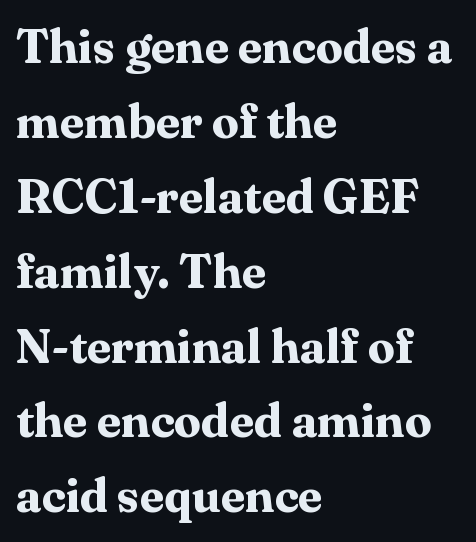
The image shows 48 px bold serif type, upright; set left-aligned, normal line spacing (1.56x), normal letter spacing, not underlined; medium stroke contrast and a medium x-height.
